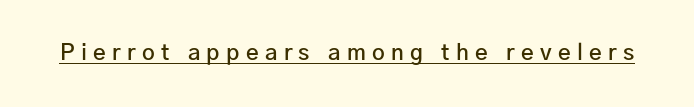
The typography opts for an upright posture over an oblique one. Caption: expanded tracking, letters set apart. The face used here appears with an underline applied. Heft: intermediate — a semibold.
